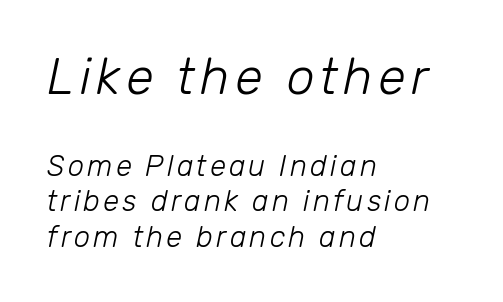
{"italic": "yes", "lean": "right", "slant_degrees": 12, "bold": "no", "weight": "light", "width": "normal", "stroke_contrast": "low", "x_height": "medium", "monospaced": "no", "underline": "no", "align": "left", "line_spacing_ratio": 1.22, "larger_block": "first", "size_ratio": 1.72, "glyph_px": 50}
